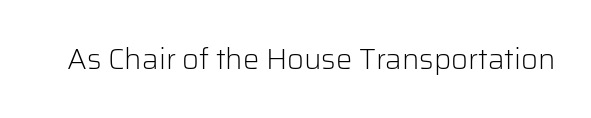
Type without underlining. Are there feet on the stems? There aren't — it's a sans. Spacing verdict: proportional, widths tailored to each character. The letterforms sit shoulder to shoulder at normal distance. The specimen reads as upright at a glance. The strokes carry an ordinary text weight at most.
